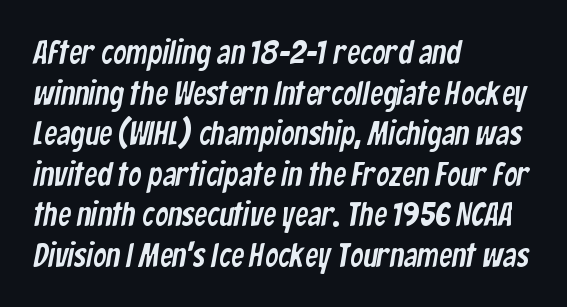
Teacher's note: observe the even left margin — that is flush-left alignment. The designer went with a sans here, leaving each stem footless. Lines of text with bare space underneath. Do the characters align in a grid? No, the font is proportional. These lines keep a tight, regular rhythm from letter to letter.
